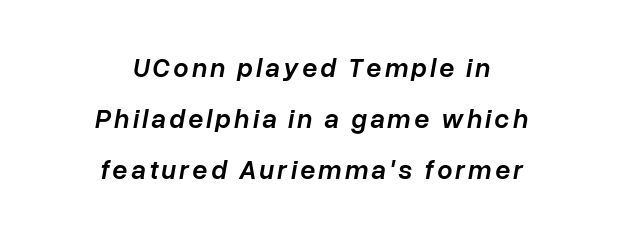
Q: Is the text bold? A: Semi-bold.
Q: Is the text italic (slanted)? A: Yes, it leans right by about 10 degrees.
Q: Is the text underlined? A: No.
Q: How is the paragraph aligned? A: Centered.
